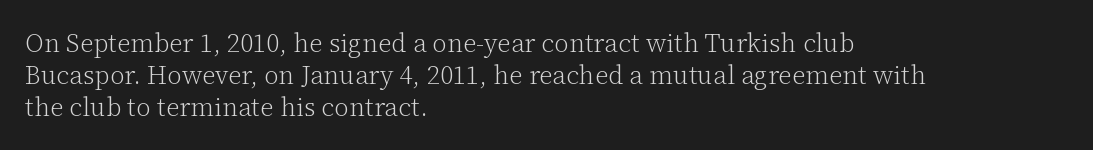
{"italic": "no", "bold": "no", "underline": "no", "align": "left", "line_spacing_ratio": 1.23, "letter_spacing": "normal", "letter_spacing_em": 0.0, "glyph_px": 26}
